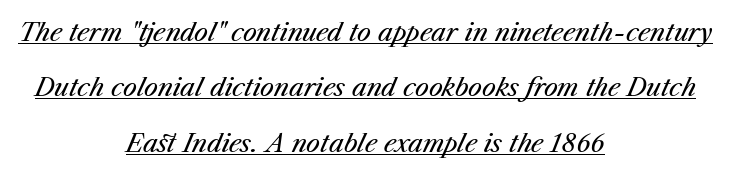
{"italic": "yes", "lean": "right", "slant_degrees": 23, "bold": "no", "underline": "yes", "align": "center", "line_spacing": "loose", "line_spacing_ratio": 2.22, "letter_spacing": "normal", "letter_spacing_em": 0.0, "glyph_px": 25}
